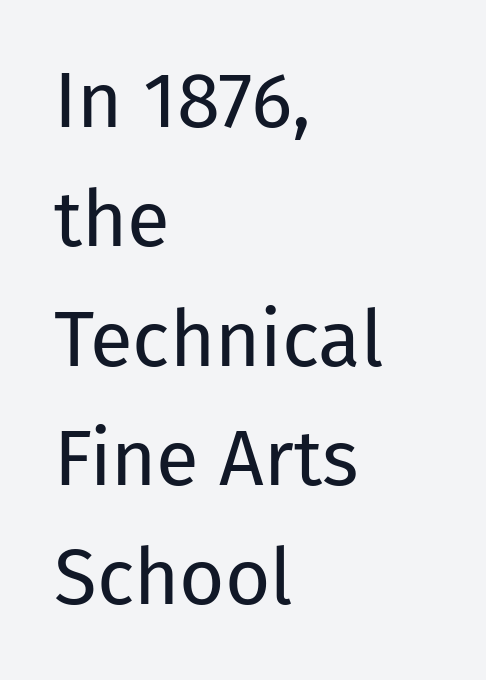
The image shows 78 px regular-weight sans-serif type, upright; set left-aligned, normal line spacing (1.53x), normal letter spacing, not underlined; low stroke contrast and a medium x-height.
